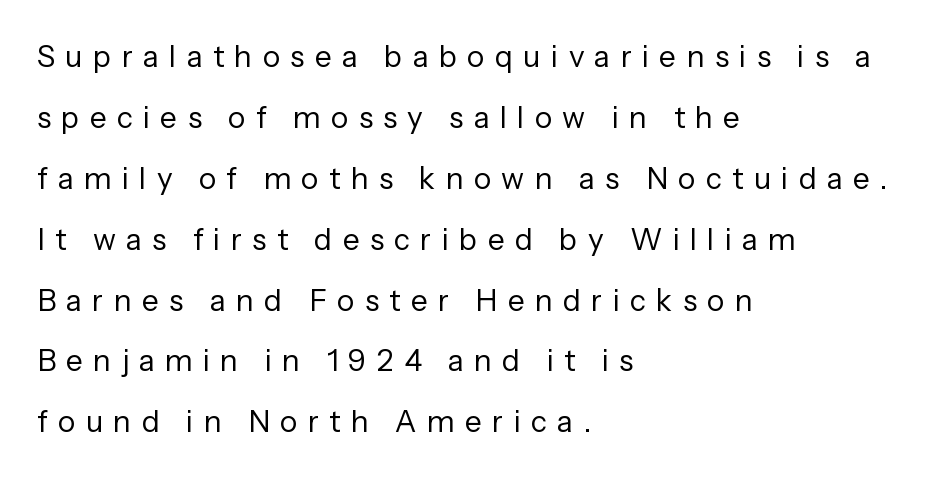
The image shows 30 px regular-weight sans-serif type, upright; set left-aligned, loose line spacing (2.03x), unusually wide letter spacing (+0.34 em), not underlined; low stroke contrast and a medium x-height.
